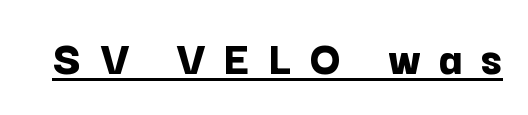
You can tell it's not italic because the verticals are truly vertical. Each letter keeps its own natural width here, so spacing adapts to shape. Observe the wide spacing: letters keep a clear distance from each other. Check where the strokes stop: nothing finishes them off — pure sans. Quick note: underline on.
